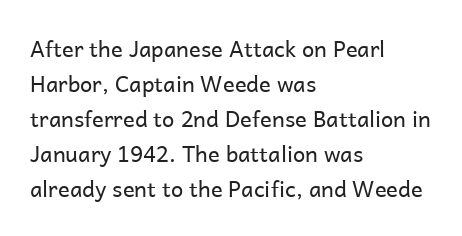
The image shows 22 px text type, upright; set left-aligned, normal line spacing (1.59x), normal letter spacing, not underlined.
